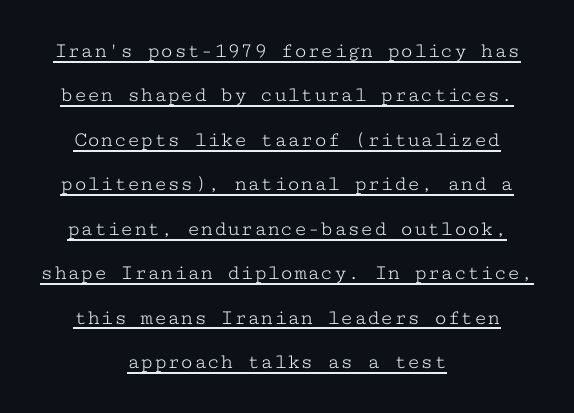
Q: Is the text bold? A: No.
Q: Is the text italic (slanted)? A: No, it is upright.
Q: Is the text underlined? A: Yes.
Q: How is the paragraph aligned? A: Centered.
Q: Is the spacing between letters normal or unusually wide? A: Normal.
Q: Is the spacing between lines tight, normal or loose? A: Loose.
